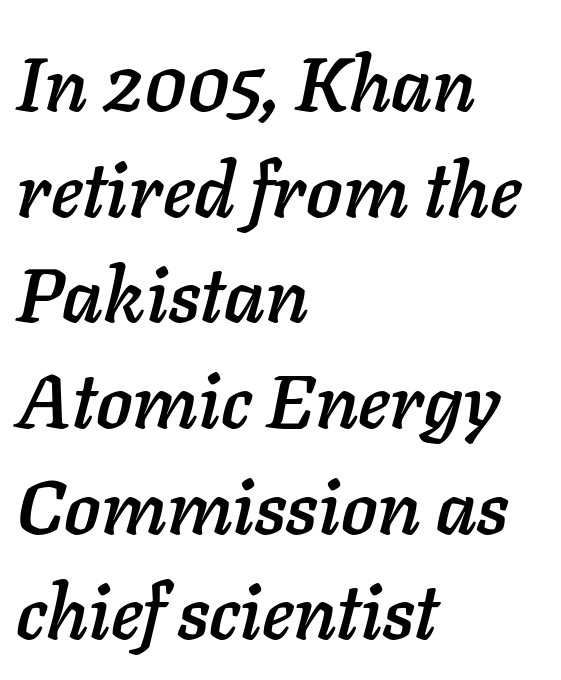
The letters advance in unequal steps, a hallmark of proportional type. Observe the lean: these are italic letterforms. Short and long lines alike share a common starting point at left. The passage shown stacks its lines at a standard gap. The area under the type is left untouched. You could call the tracking neutral — neither tight nor loose.
